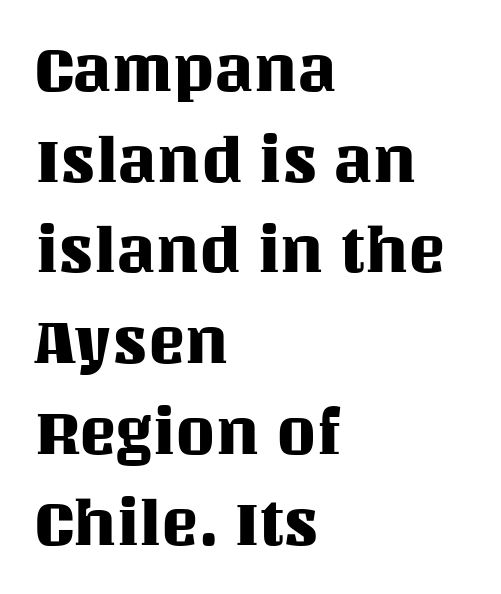
The image shows 63 px text type, upright; set left-aligned, normal line spacing (1.44x), normal letter spacing, not underlined; medium stroke contrast and a large x-height.
